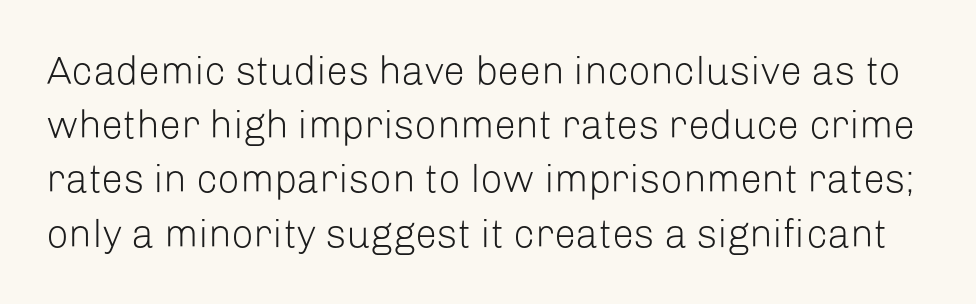
Vertical spacing — default. Here the designer chose a conventional face with non-uniform glyph widths. The baseline area is clear. Tracking here is standard; glyphs follow each other at the usual distance. Posture: upright roman.
